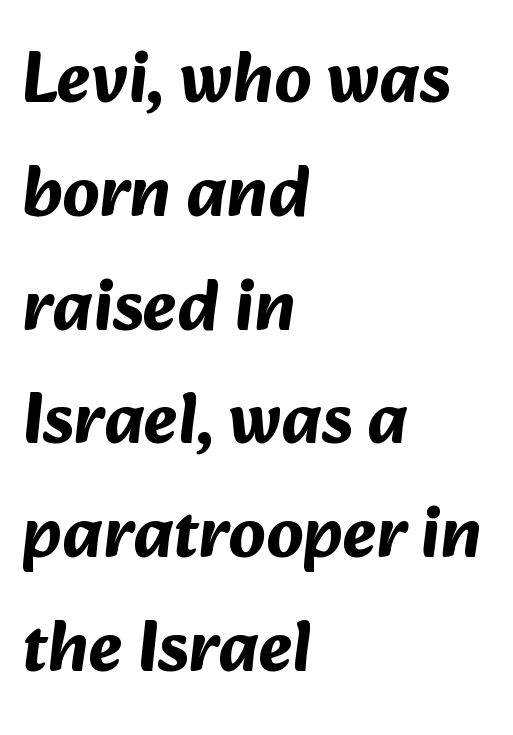
The image shows 72 px bold sans-serif type; set left-aligned, normal line spacing (1.58x), normal letter spacing, not underlined; medium stroke contrast and a medium x-height.
